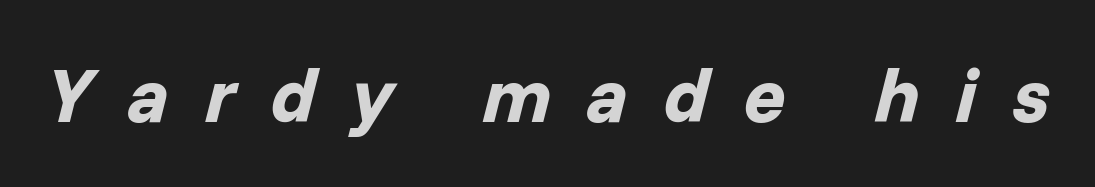
The image shows 77 px bold type, italic (leaning right); set unusually wide letter spacing (+0.46 em), not underlined; low stroke contrast and a medium x-height.
